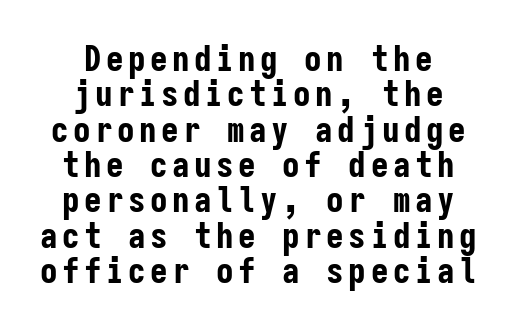
Q: Is the text bold? A: Yes.
Q: Is the text italic (slanted)? A: No, it is upright.
Q: Is the typeface a serif or a sans-serif typeface? A: Sans-serif.
Q: Is the text underlined? A: No.
Q: How is the paragraph aligned? A: Centered.
Q: Is the spacing between lines tight, normal or loose? A: Tight.
Q: Width (condensed, normal, or wide)? A: Condensed.
Q: Stroke contrast? A: Low.
Q: x-height? A: Medium.
Q: Monospaced? A: Yes.
